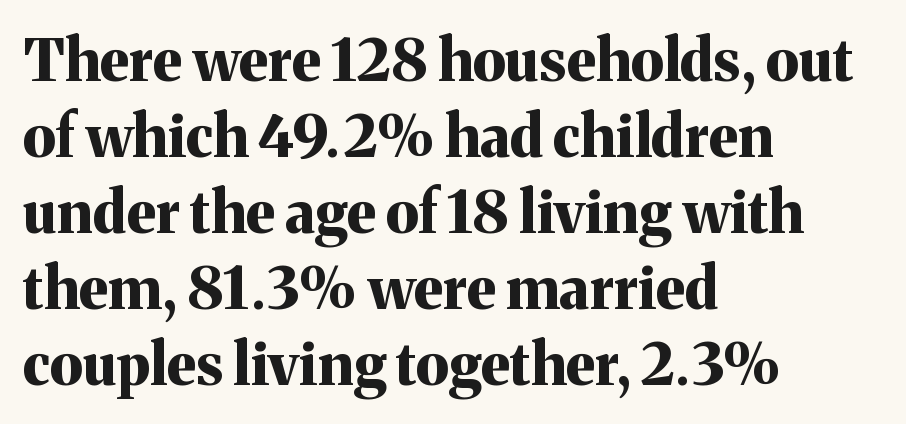
Descenders are the only things crossing below the line. Proportional: the letters do not fall into vertical columns. Unlike italic type, these characters show no tilt at all. Standard letterfit; no display-style spreading of the glyphs. The face used here is seriffed, in the tradition of book romans.
